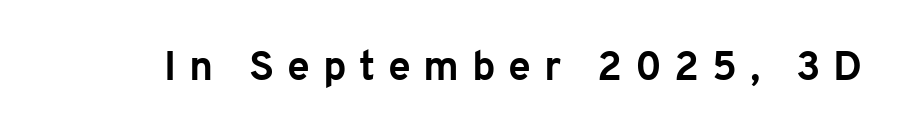
The image shows 41 px bold sans-serif type, upright; set unusually wide letter spacing (+0.31 em), not underlined; low stroke contrast and a medium x-height.
